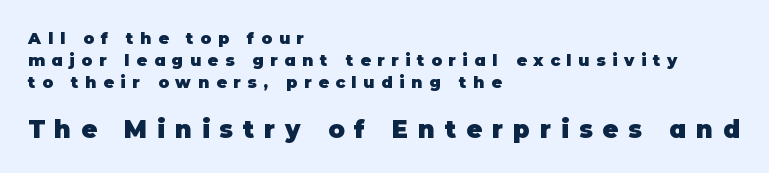
{"italic": "no", "bold": "yes", "underline": "no", "align": "left", "line_spacing": "normal", "line_spacing_ratio": 1.39, "letter_spacing": "wide", "letter_spacing_em": 0.42, "larger_block": "second", "size_ratio": 1.5, "glyph_px": 24}
